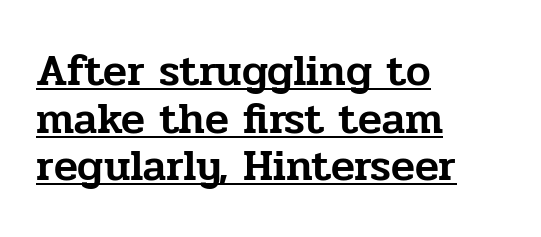
Q: Is the text italic (slanted)? A: No, it is upright.
Q: Is the typeface a serif or a sans-serif typeface? A: Serif.
Q: Is the text underlined? A: Yes.
Q: How is the paragraph aligned? A: Left-aligned.
Q: Is the spacing between letters normal or unusually wide? A: Normal.
Q: Is the spacing between lines tight, normal or loose? A: Tight.
Q: Width (condensed, normal, or wide)? A: Normal.
Q: Stroke contrast? A: Low.
Q: x-height? A: Medium.
Q: Monospaced? A: No.
